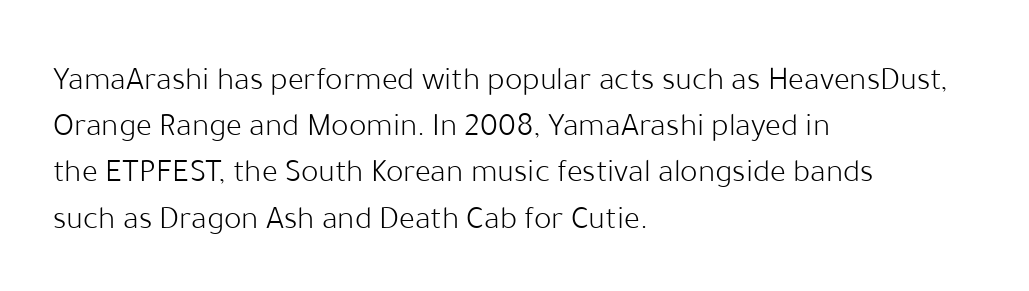
{"serif": "no", "italic": "no", "bold": "no", "weight": "light", "width": "normal", "stroke_contrast": "low", "x_height": "medium", "monospaced": "no", "underline": "no", "align": "left", "line_spacing": "normal", "line_spacing_ratio": 1.4, "letter_spacing": "normal", "letter_spacing_em": 0.0, "glyph_px": 33}
